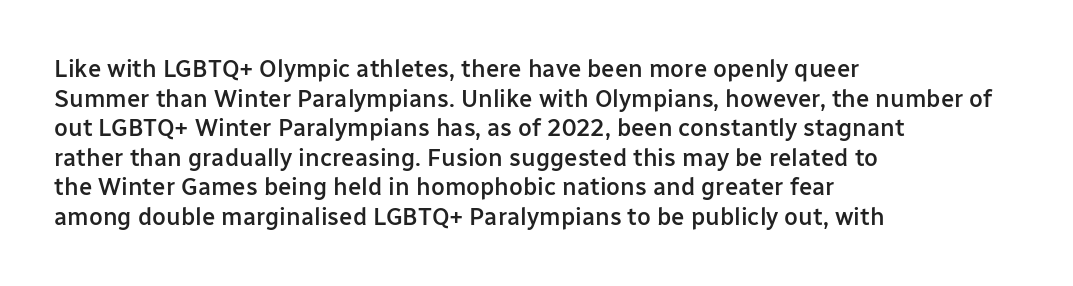
{"italic": "no", "bold": "semi", "underline": "no", "align": "left", "line_spacing_ratio": 1.23, "letter_spacing": "normal", "letter_spacing_em": 0.0, "glyph_px": 24}
